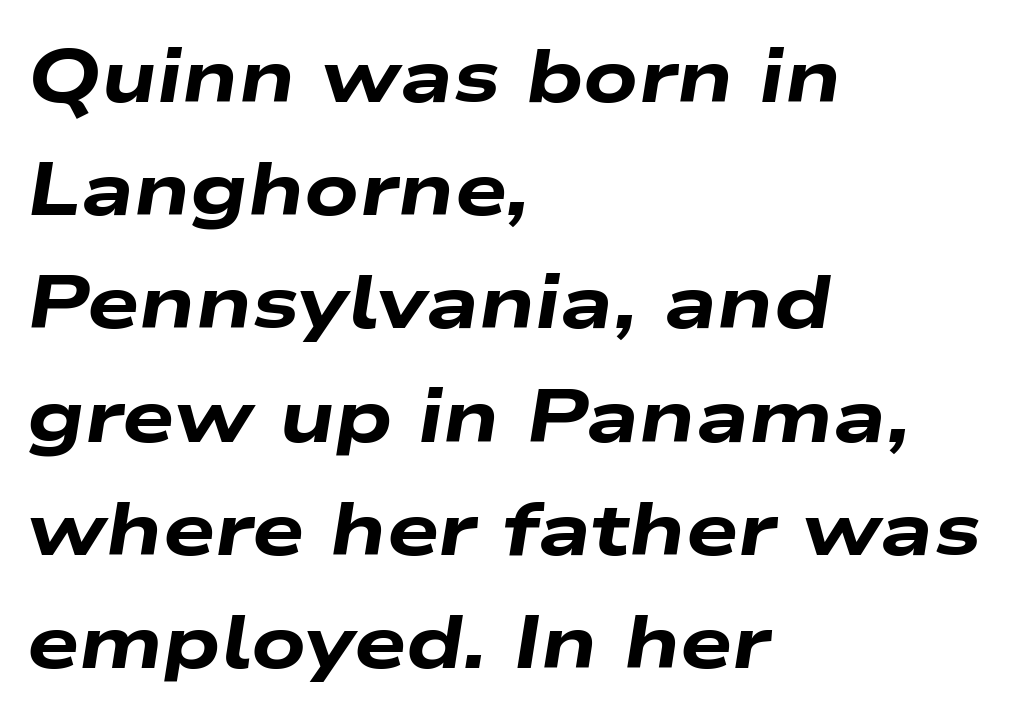
The image shows 74 px heavy, wide type, italic (leaning right); set left-aligned, normal line spacing (1.53x), normal letter spacing, not underlined; low stroke contrast and a medium x-height.
